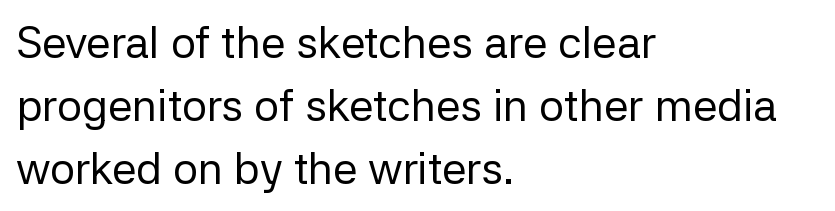
One-word summary of the alignment: left. Vertical spacing — default. A roman cut, with each character standing at attention. You could call the tracking neutral — neither tight nor loose. Do the characters align in a grid? No, the font is proportional.
